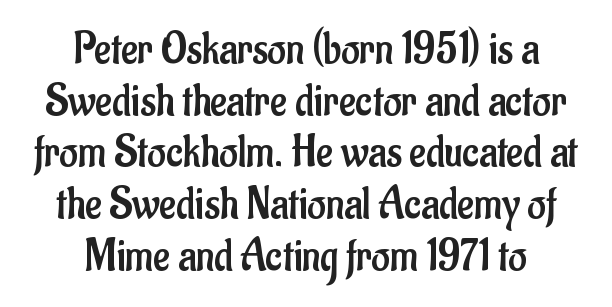
{"serif": "no", "italic": "no", "bold": "no", "weight": "regular", "width": "condensed", "stroke_contrast": "low", "x_height": "small", "monospaced": "no", "underline": "no", "align": "center", "line_spacing": "tight", "line_spacing_ratio": 1.15, "letter_spacing": "normal", "letter_spacing_em": 0.0, "glyph_px": 45}
